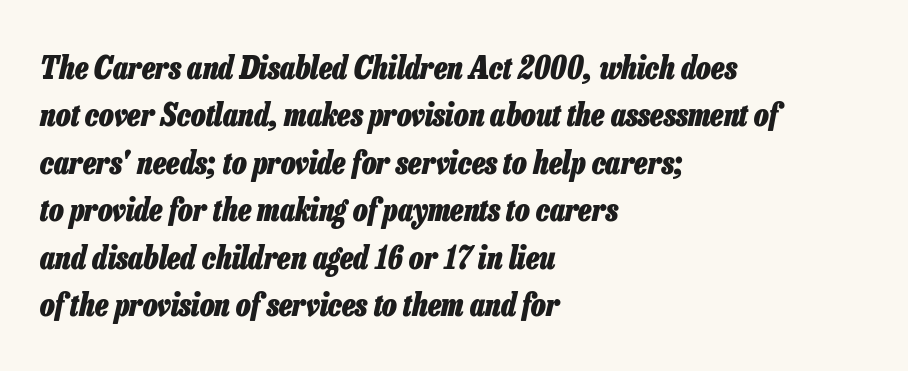
The image shows 31 px heavy, condensed type, italic (leaning right); set left-aligned, normal line spacing (1.53x), normal letter spacing, not underlined; low stroke contrast and a medium x-height.
